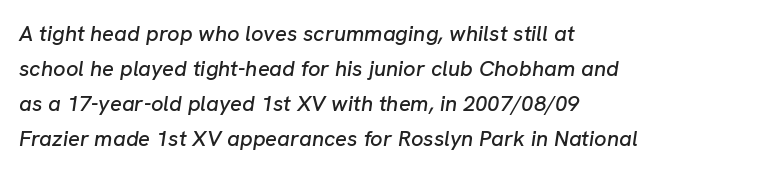
Emphasis-style slanted type is in use. Letters rest on an invisible, unmarked baseline. There is no visible air inserted between adjacent glyphs. Quick note: interline space is typical. The setting favours the left margin, as ordinary paragraphs usually do.
